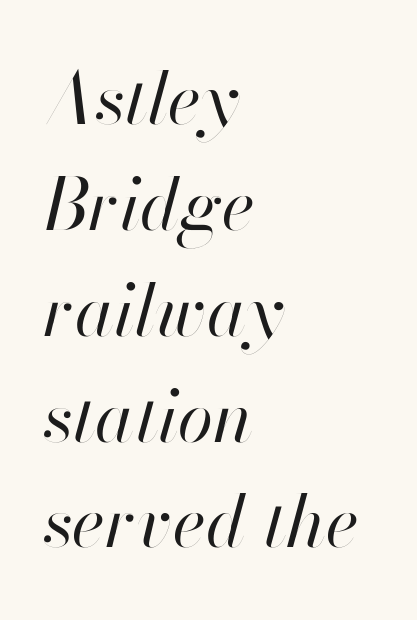
{"italic": "yes", "lean": "right", "slant_degrees": 13, "bold": "no", "weight": "regular", "width": "normal", "stroke_contrast": "high", "x_height": "small", "monospaced": "no", "underline": "no", "align": "left", "line_spacing": "normal", "line_spacing_ratio": 1.47, "letter_spacing": "normal", "letter_spacing_em": 0.0, "glyph_px": 72}
